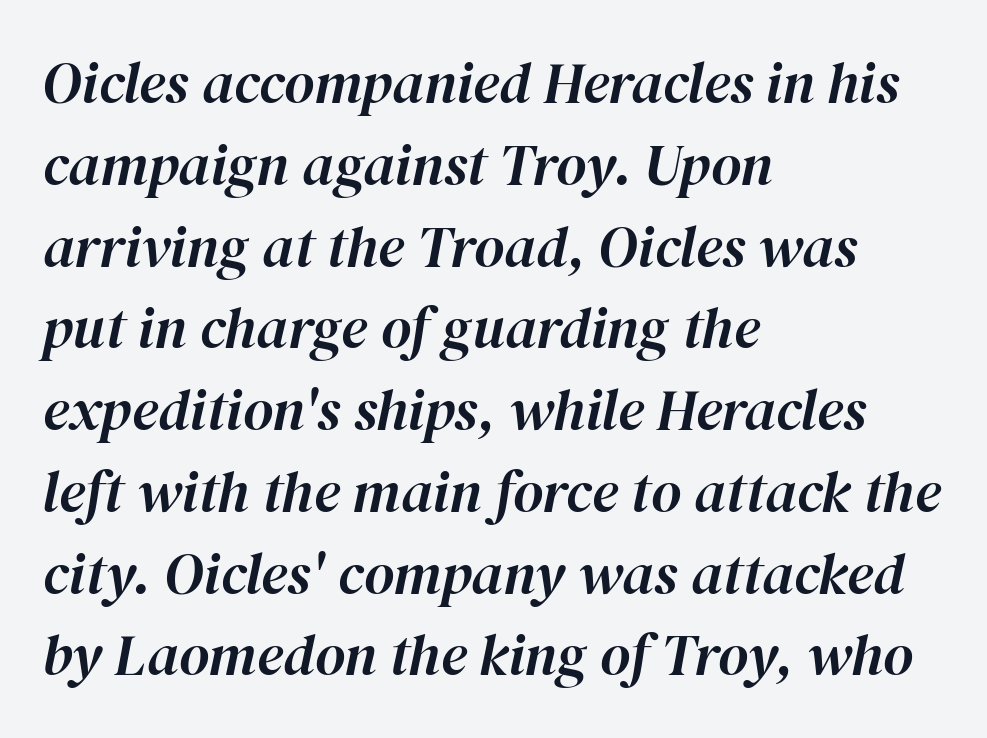
{"italic": "yes", "lean": "right", "slant_degrees": 12, "width": "normal", "stroke_contrast": "high", "x_height": "medium", "monospaced": "no", "underline": "no", "align": "left", "line_spacing": "normal", "line_spacing_ratio": 1.41, "letter_spacing": "normal", "letter_spacing_em": 0.0, "glyph_px": 58}
